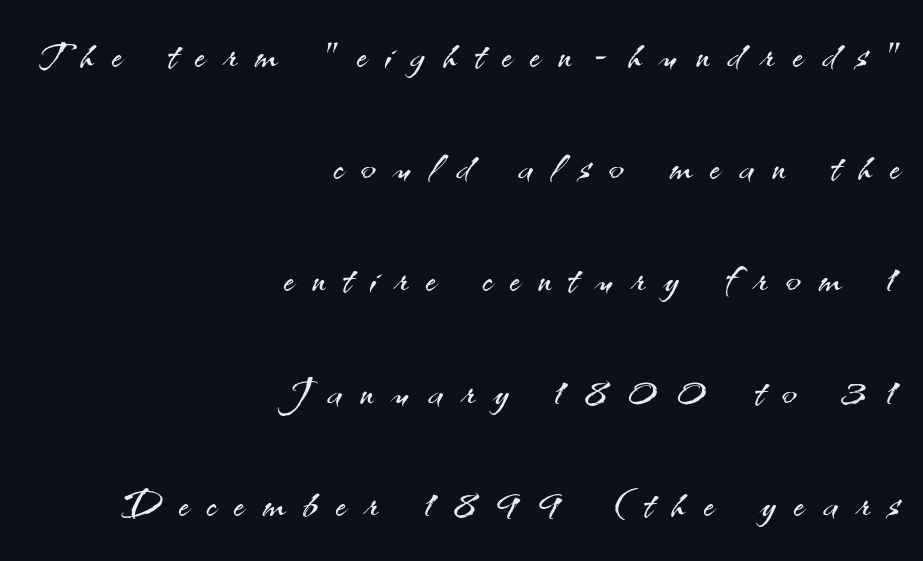
{"serif": "no", "bold": "no", "weight": "light", "width": "normal", "stroke_contrast": "medium", "x_height": "small", "monospaced": "no", "underline": "no", "align": "right", "line_spacing": "loose", "line_spacing_ratio": 2.04, "letter_spacing": "wide", "letter_spacing_em": 0.34, "glyph_px": 55}
